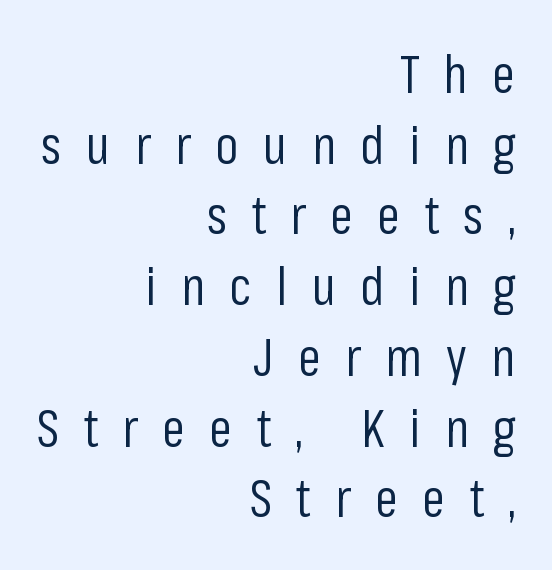
The image shows 52 px regular-weight, condensed sans-serif type, upright; set right-aligned, normal line spacing (1.36x), unusually wide letter spacing (+0.47 em), not underlined; low stroke contrast and a medium x-height.
